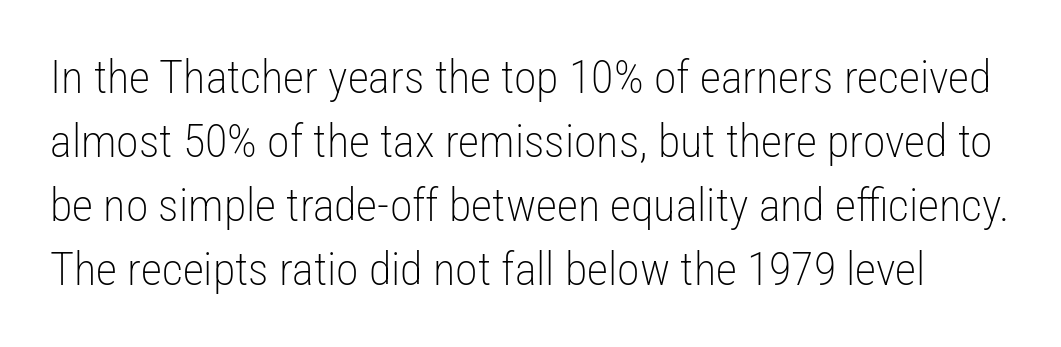
The image shows 46 px light, condensed sans-serif type, upright; set normal line spacing (1.39x), normal letter spacing, not underlined; low stroke contrast and a medium x-height.
